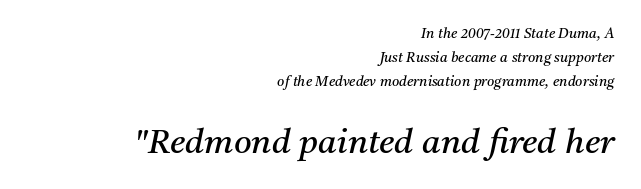
{"serif": "yes", "italic": "yes", "lean": "right", "slant_degrees": 11, "bold": "no", "weight": "regular", "width": "normal", "stroke_contrast": "medium", "x_height": "medium", "monospaced": "no", "underline": "no", "align": "right", "line_spacing_ratio": 1.73, "letter_spacing": "normal", "letter_spacing_em": 0.0, "larger_block": "second", "size_ratio": 2.43, "glyph_px": 34}
